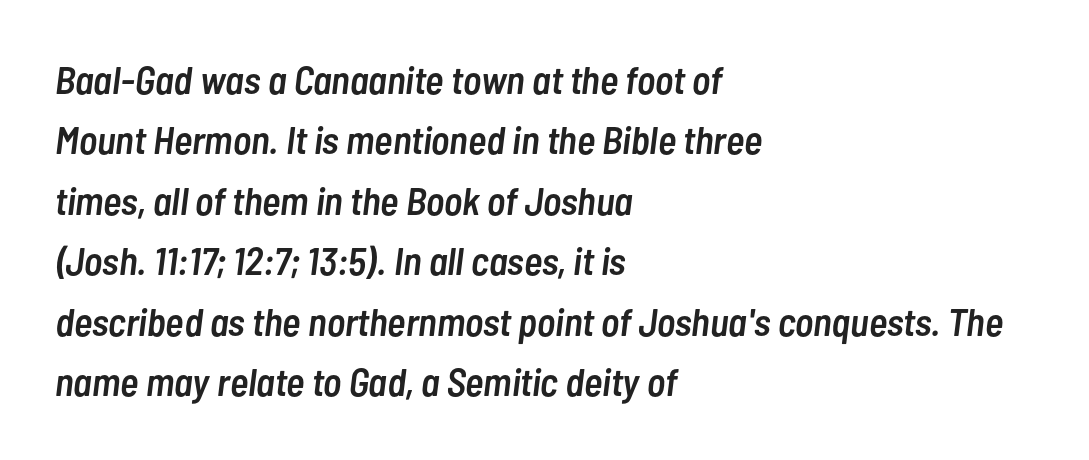
Q: Is the text bold? A: Semi-bold.
Q: Is the text italic (slanted)? A: Yes, it leans right by about 7 degrees.
Q: Is the text underlined? A: No.
Q: How is the paragraph aligned? A: Left-aligned.
Q: Is the spacing between letters normal or unusually wide? A: Normal.
Q: Is the spacing between lines tight, normal or loose? A: Normal.
Q: Width (condensed, normal, or wide)? A: Condensed.
Q: Stroke contrast? A: Low.
Q: x-height? A: Medium.
Q: Monospaced? A: No.
